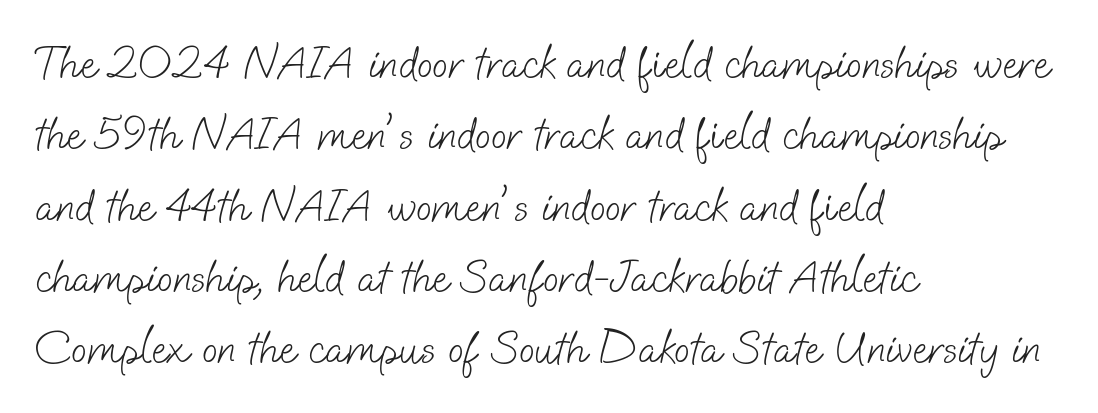
The image shows 46 px light sans-serif type; set left-aligned, normal line spacing (1.55x), normal letter spacing, not underlined; low stroke contrast and a small x-height.
